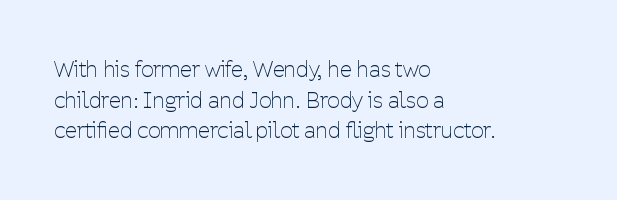
Q: Is the text bold? A: No.
Q: Is the text italic (slanted)? A: No, it is upright.
Q: Is the text underlined? A: No.
Q: How is the paragraph aligned? A: Left-aligned.
Q: Is the spacing between letters normal or unusually wide? A: Normal.
Q: Is the spacing between lines tight, normal or loose? A: Normal.
